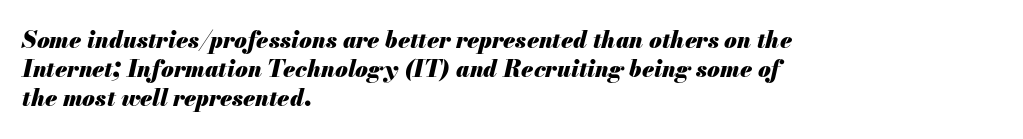
The image shows 23 px bold type, italic (leaning right); set left-aligned, normal line spacing (1.27x), normal letter spacing, not underlined.
